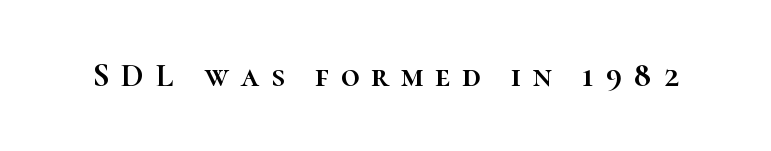
Q: Is the text italic (slanted)? A: No, it is upright.
Q: Is the text underlined? A: No.
Q: Is the spacing between letters normal or unusually wide? A: Unusually wide.
Q: Width (condensed, normal, or wide)? A: Normal.
Q: Stroke contrast? A: High.
Q: x-height? A: Medium.
Q: Monospaced? A: No.
